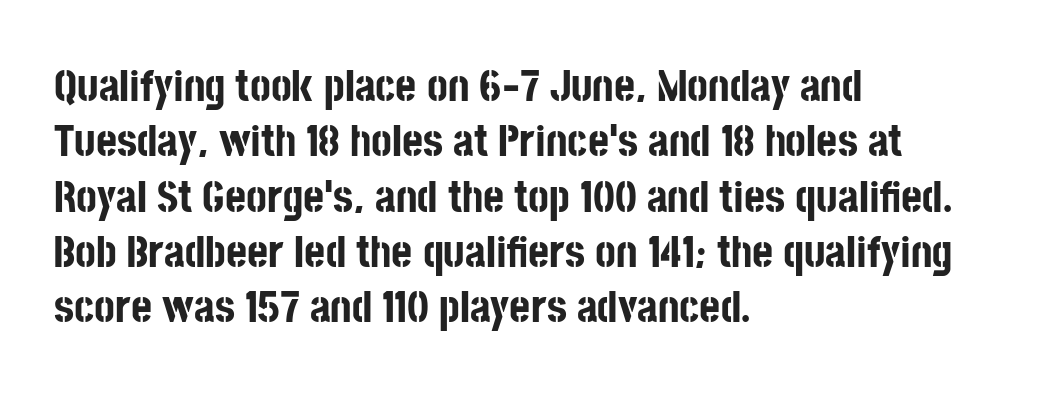
The image shows 45 px bold, condensed sans-serif type, upright; set left-aligned, line spacing 1.23x, normal letter spacing, not underlined; low stroke contrast and a large x-height.
